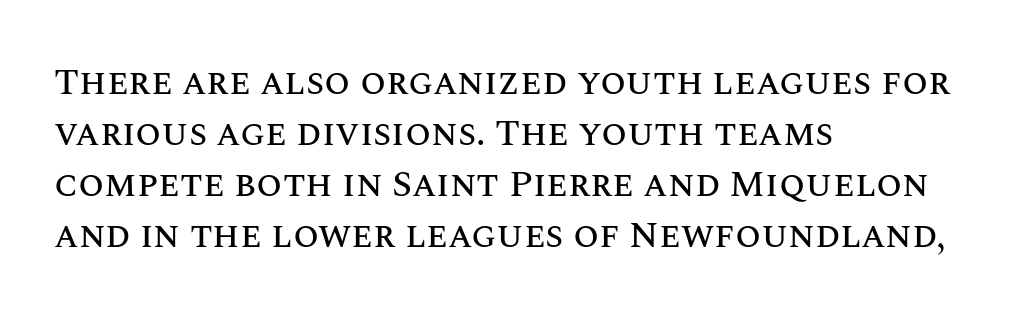
Q: Is the text italic (slanted)? A: No, it is upright.
Q: Is the text underlined? A: No.
Q: How is the paragraph aligned? A: Left-aligned.
Q: Is the spacing between letters normal or unusually wide? A: Normal.
Q: Is the spacing between lines tight, normal or loose? A: Normal.
Q: Width (condensed, normal, or wide)? A: Normal.
Q: Stroke contrast? A: Medium.
Q: x-height? A: Large.
Q: Monospaced? A: No.
